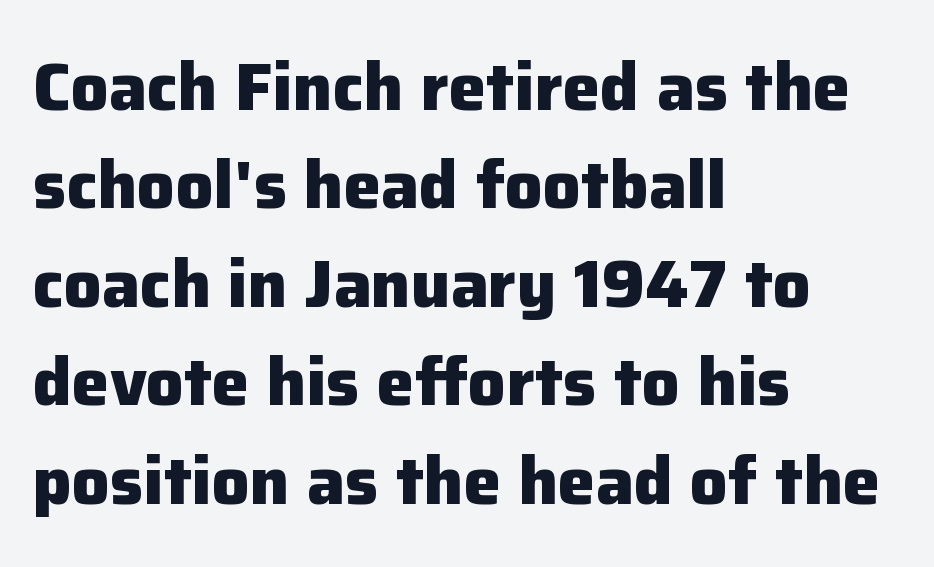
{"serif": "no", "italic": "no", "bold": "yes", "weight": "heavy", "width": "normal", "stroke_contrast": "low", "x_height": "medium", "monospaced": "no", "underline": "no", "align": "left", "line_spacing": "normal", "line_spacing_ratio": 1.47, "letter_spacing": "normal", "letter_spacing_em": 0.0, "glyph_px": 67}
